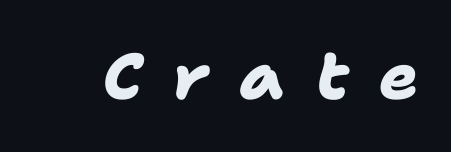
The image shows 65 px heavy sans-serif type; set unusually wide letter spacing (+0.47 em), not underlined; low stroke contrast and a medium x-height.
